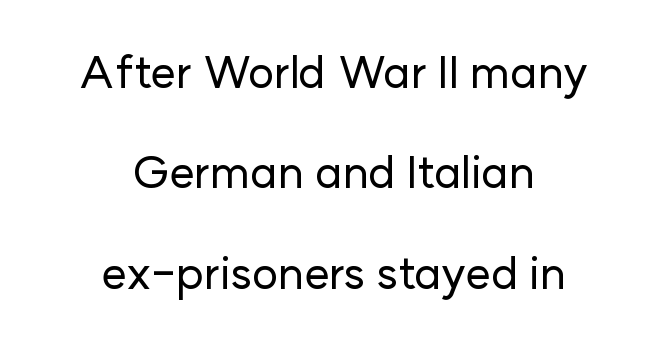
No extra tracking has been applied to these lines. A great deal of white space separates one row of letters from the next. The font's upright variant was chosen for this text. Clear beneath every line of the passage. The passage shown is typed in a proportional face where columns would drift.
